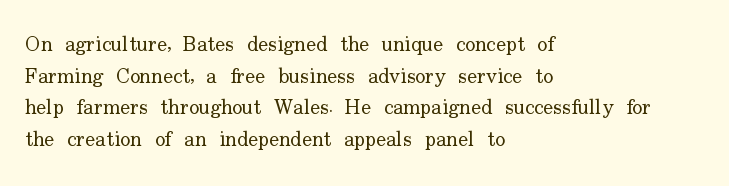
Q: Is the text bold? A: No.
Q: Is the text italic (slanted)? A: No, it is upright.
Q: Is the text underlined? A: No.
Q: How is the paragraph aligned? A: Left-aligned.
Q: Is the spacing between letters normal or unusually wide? A: Normal.
Q: Is the spacing between lines tight, normal or loose? A: Normal.
